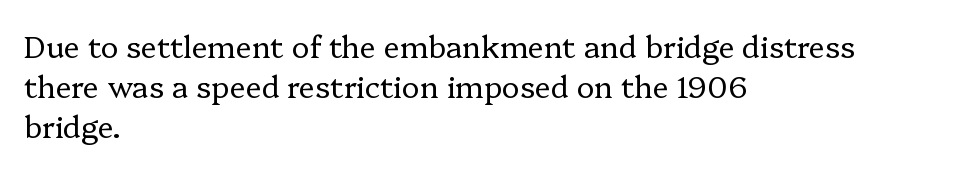
The ragged edge is on the right, which tells us the setting is flush left. Descenders are the only things crossing below the line. Look at the bottom of the vertical strokes: they flare into serifs here. No letter is thick-stroked: the sample isn't bold. The rendering uses a moderate line-height, typical for paragraphs. Is this a fixed-width face? No — the glyphs have proportional, varying widths.
